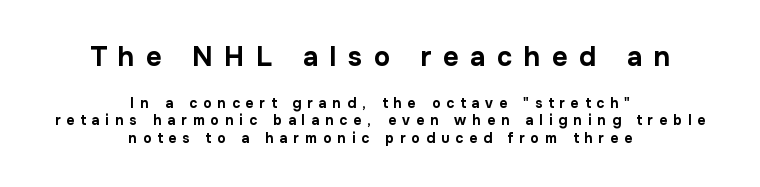
{"italic": "no", "bold": "yes", "underline": "no", "align": "center", "line_spacing_ratio": 1.24, "letter_spacing": "wide", "letter_spacing_em": 0.43, "larger_block": "first", "size_ratio": 1.93, "glyph_px": 27}
